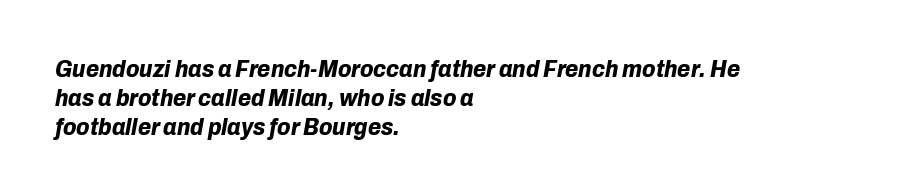
Q: Is the text bold? A: Yes.
Q: Is the text italic (slanted)? A: Yes, it leans right by about 10 degrees.
Q: Is the text underlined? A: No.
Q: How is the paragraph aligned? A: Left-aligned.
Q: Is the spacing between letters normal or unusually wide? A: Normal.
